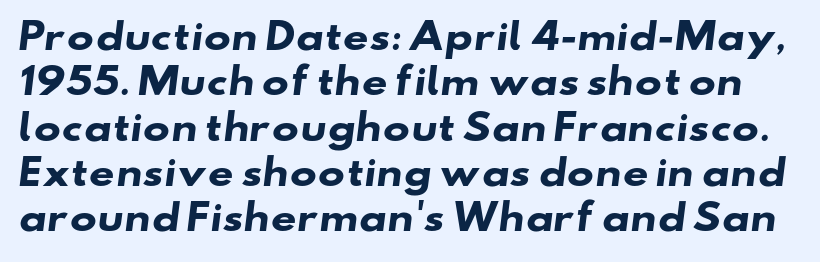
The image shows 36 px heavy, wide sans-serif type; set normal line spacing (1.26x), normal letter spacing, not underlined; low stroke contrast and a small x-height.
